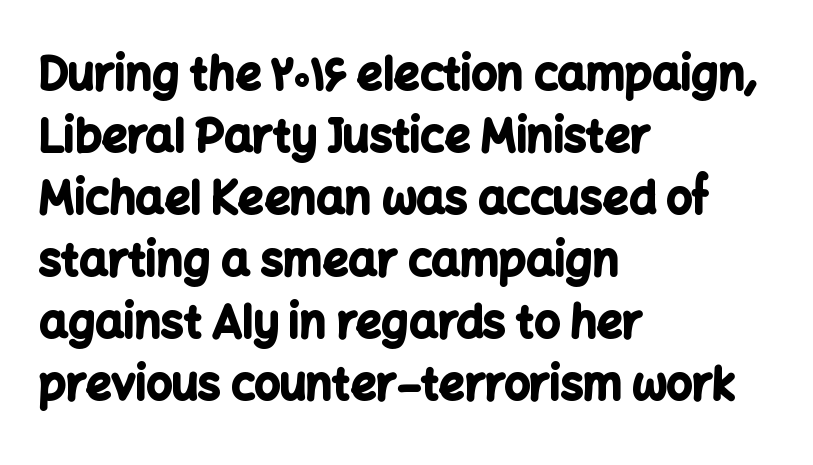
The image shows 45 px bold sans-serif type, upright; set left-aligned, normal line spacing (1.38x), normal letter spacing, not underlined; low stroke contrast and a medium x-height.
